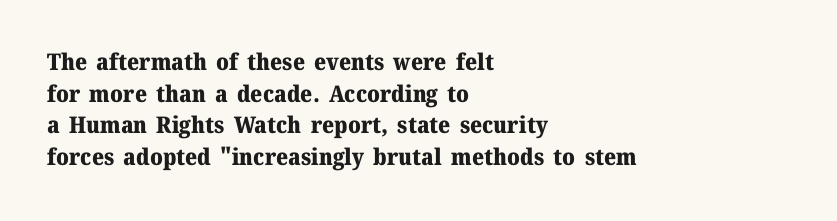
The image shows 23 px bold type, upright; set left-aligned, normal line spacing (1.38x), normal letter spacing, not underlined.
